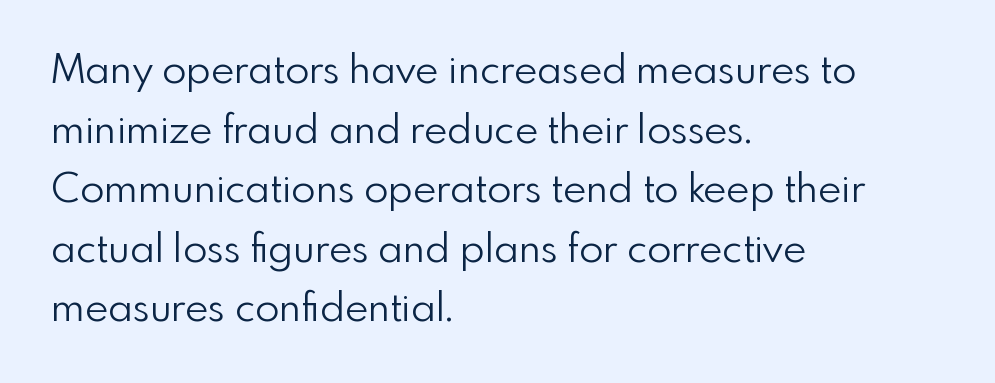
The image shows 40 px light sans-serif type, upright; set left-aligned, normal line spacing (1.49x), normal letter spacing, not underlined; low stroke contrast and a small x-height.
